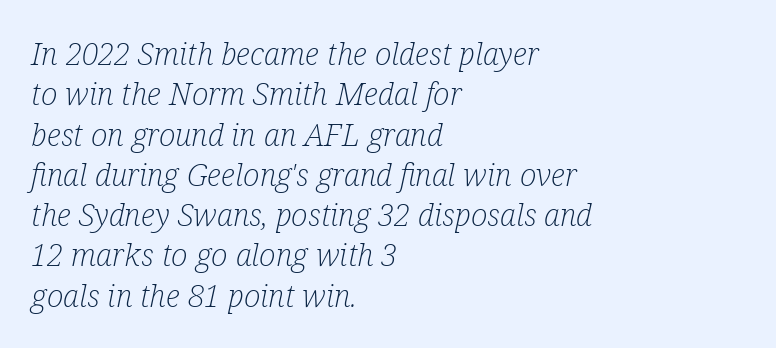
{"serif": "yes", "italic": "yes", "lean": "right", "slant_degrees": 12, "bold": "no", "weight": "light", "width": "condensed", "stroke_contrast": "low", "x_height": "medium", "monospaced": "no", "underline": "no", "align": "left", "line_spacing": "normal", "line_spacing_ratio": 1.3, "letter_spacing": "normal", "letter_spacing_em": 0.0, "glyph_px": 31}
